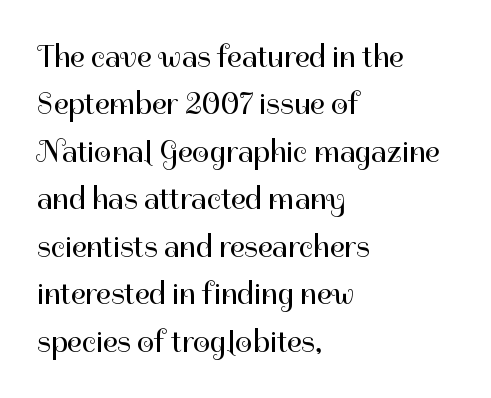
This rendering employs a face without finishing strokes, i.e., a sans-serif. Letters have the restrained weight of plain body copy at most. Baseline-to-baseline distance is the conventional proportion of letter height. Does extra space separate the letters? No, they use regular spacing.
